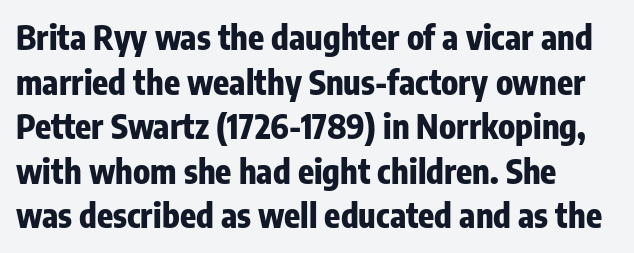
The image shows 33 px heavy, condensed sans-serif type, upright; set left-aligned, normal line spacing (1.35x), normal letter spacing, not underlined; low stroke contrast and a medium x-height.
